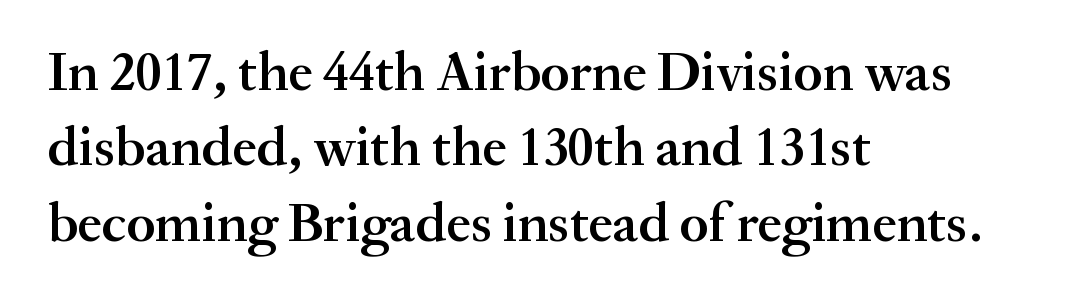
{"serif": "yes", "italic": "no", "bold": "semi", "weight": "semibold", "width": "normal", "stroke_contrast": "medium", "x_height": "small", "monospaced": "no", "underline": "no", "align": "left", "line_spacing": "normal", "line_spacing_ratio": 1.37, "letter_spacing": "normal", "letter_spacing_em": 0.0, "glyph_px": 55}
